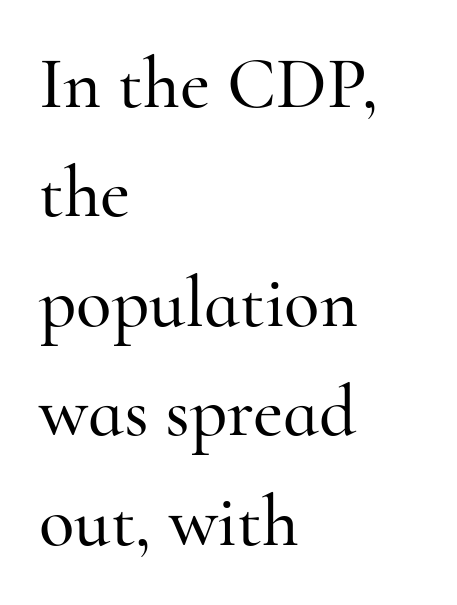
{"serif": "yes", "italic": "no", "width": "normal", "stroke_contrast": "high", "x_height": "small", "monospaced": "no", "underline": "no", "align": "left", "line_spacing": "normal", "line_spacing_ratio": 1.5, "letter_spacing": "normal", "letter_spacing_em": 0.0, "glyph_px": 73}
